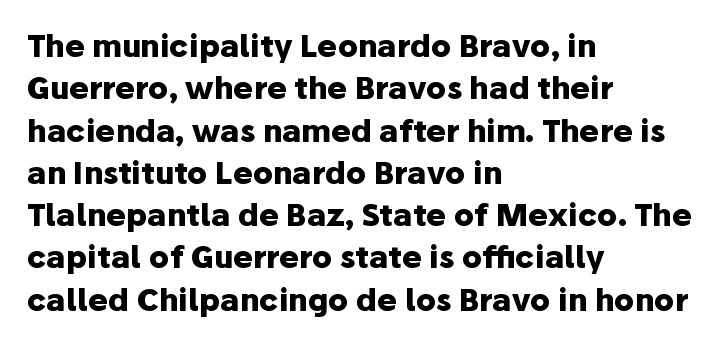
The image shows 30 px heavy sans-serif type, upright; set left-aligned, normal line spacing (1.41x), normal letter spacing, not underlined; low stroke contrast and a medium x-height.
